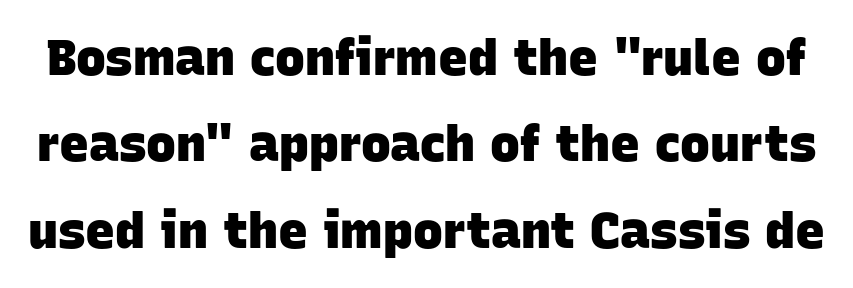
The rendering uses natural spacing where letterforms have individual widths. Are there feet on the stems? There aren't — it's a sans. Descenders are the only things crossing below the line. Chunky letters — that's bold for sure.
